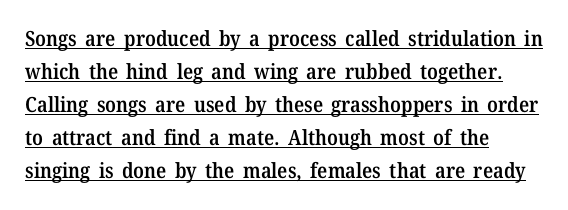
Q: Is the text bold? A: Semi-bold.
Q: Is the text italic (slanted)? A: No, it is upright.
Q: Is the text underlined? A: Yes.
Q: How is the paragraph aligned? A: Left-aligned.
Q: Is the spacing between letters normal or unusually wide? A: Normal.
Q: Is the spacing between lines tight, normal or loose? A: Normal.
